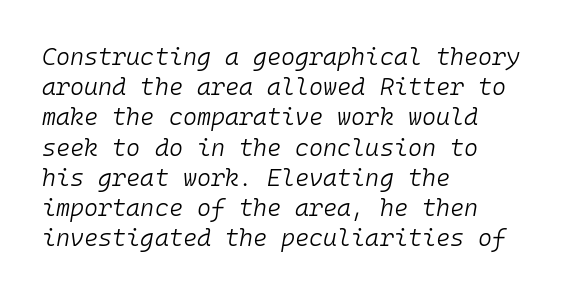
Honestly, the letter spacing is just normal — you wouldn't notice it. Glance below the letters and you will spot only blank space. This is oblique type, the kind used for emphasis or titles. Ink coverage per letter is moderate at most. Does the leading feel generous? No, just average.
